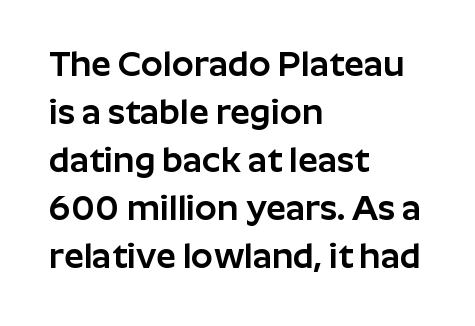
{"serif": "no", "italic": "no", "width": "normal", "stroke_contrast": "low", "x_height": "medium", "monospaced": "no", "underline": "no", "align": "left", "line_spacing": "normal", "line_spacing_ratio": 1.37, "letter_spacing": "normal", "letter_spacing_em": 0.0, "glyph_px": 35}
